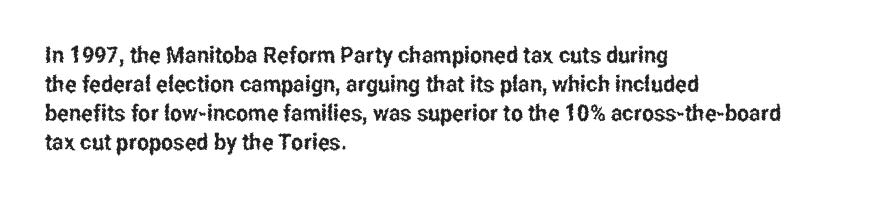
Q: Is the text italic (slanted)? A: No, it is upright.
Q: Is the text underlined? A: No.
Q: How is the paragraph aligned? A: Left-aligned.
Q: Is the spacing between letters normal or unusually wide? A: Normal.
Q: Is the spacing between lines tight, normal or loose? A: Normal.
